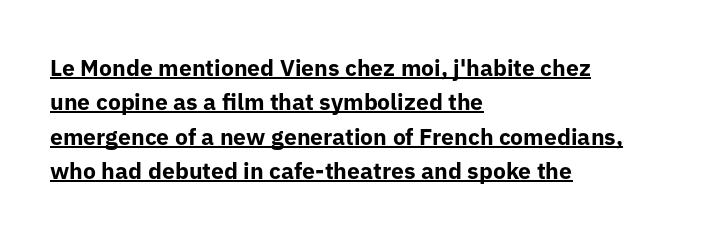
{"italic": "no", "bold": "yes", "underline": "yes", "align": "left", "line_spacing": "normal", "line_spacing_ratio": 1.5, "letter_spacing": "normal", "letter_spacing_em": 0.0, "glyph_px": 23}
